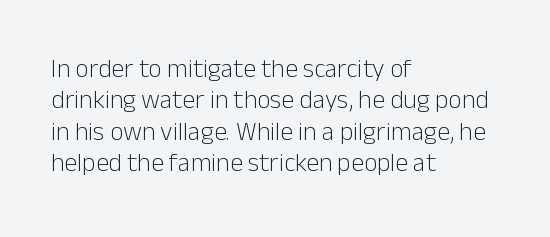
{"italic": "no", "bold": "no", "underline": "no", "align": "left", "line_spacing_ratio": 1.21, "letter_spacing": "normal", "letter_spacing_em": 0.0, "glyph_px": 26}
